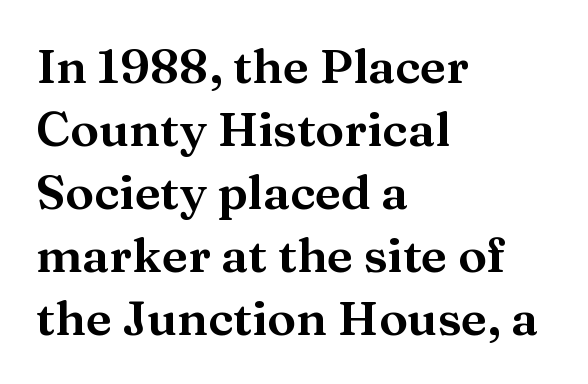
{"serif": "yes", "italic": "no", "width": "wide", "stroke_contrast": "medium", "x_height": "medium", "monospaced": "no", "underline": "no", "align": "left", "line_spacing": "normal", "line_spacing_ratio": 1.31, "letter_spacing": "normal", "letter_spacing_em": 0.0, "glyph_px": 48}
